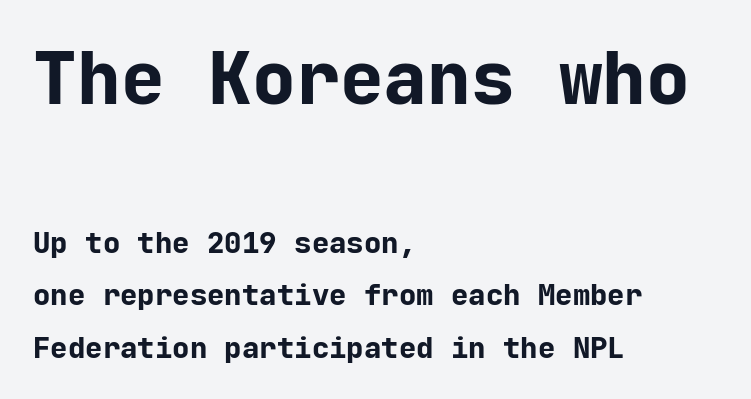
Typesetter's note: full bold, strokes at maximum text heaviness. Words appear dense and cohesive because spacing is normal. Alignment: flush left. Think of a typewriter: that constant character pitch is what you see here. Unlike a traditional serif, this face leaves its strokes unadorned.
